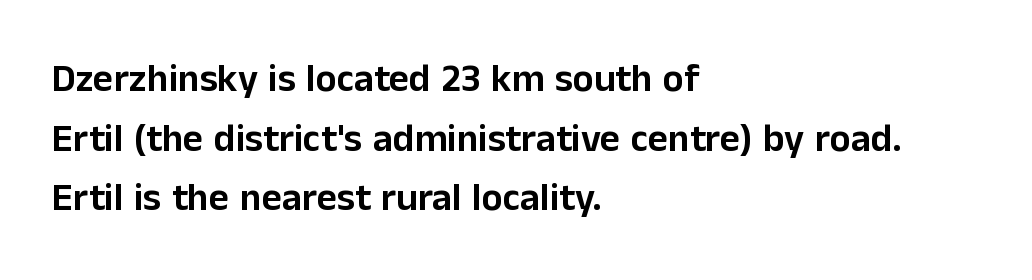
{"serif": "no", "italic": "no", "width": "normal", "stroke_contrast": "low", "x_height": "medium", "monospaced": "no", "underline": "no", "align": "left", "line_spacing": "normal", "line_spacing_ratio": 1.53, "letter_spacing": "normal", "letter_spacing_em": 0.0, "glyph_px": 39}
